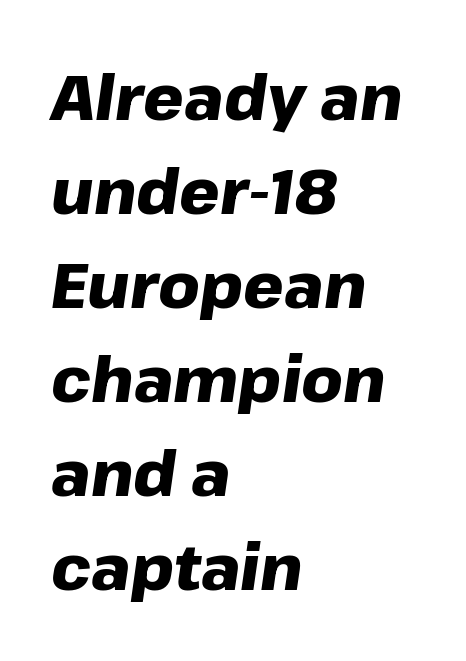
What stands out about the letter spacing? Nothing — it is the standard amount. Quick note: underline off. A typesetter would call this leading conventional body-copy spacing. The axis of the letterforms is tilted away from vertical.
